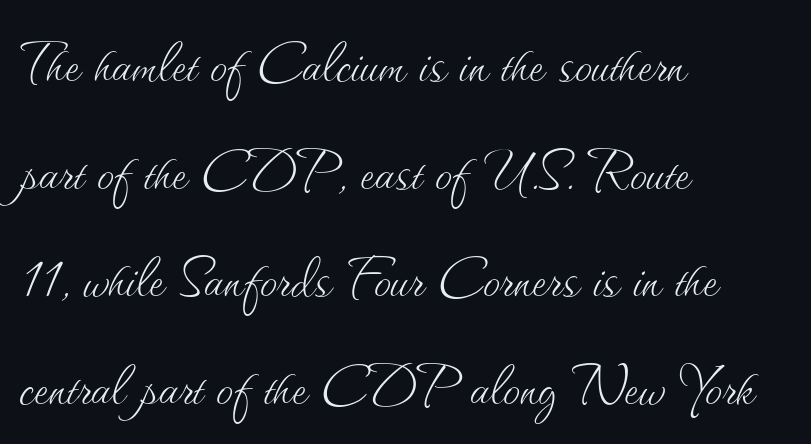
A student would call this left alignment; a typographer would say flush left, rag right. The font sits on the lighter half of the weight spectrum, regular included. The letters sit at their default tracking, neither squeezed nor spread.
